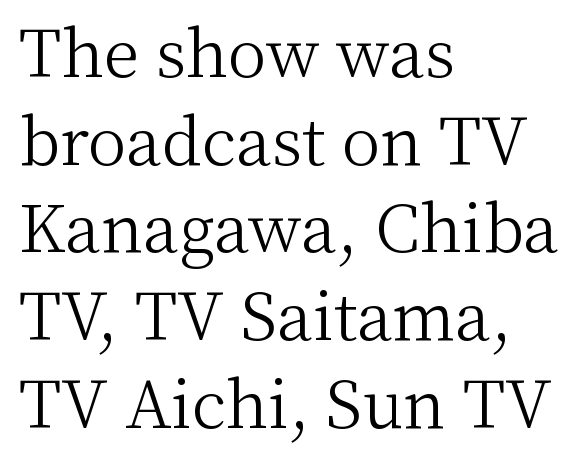
The image shows 65 px light serif type, upright; set left-aligned, normal line spacing (1.35x), normal letter spacing, not underlined; medium stroke contrast and a medium x-height.
